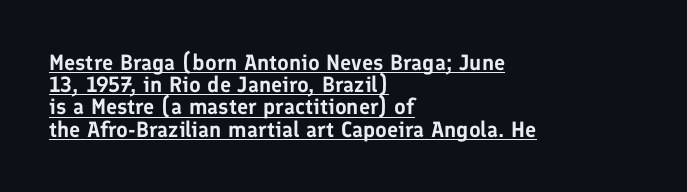
When letters stand straight like this, we call the style roman or upright. Students, observe: this is what under-led, compact text looks like. Alignment: flush left. The face used here is rendered with its standard letterfit. A rule runs beneath these lines of type.
